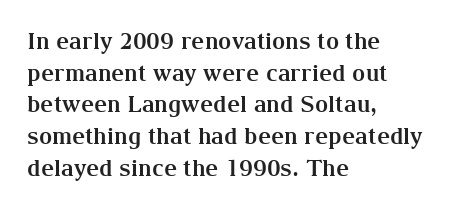
The lines are quadded left. Regular leading. Nothing unusual about the tracking: characters are spaced as the font intends. The font is running at its bold setting. Tall strokes in this sample are plumb rather than angled.
